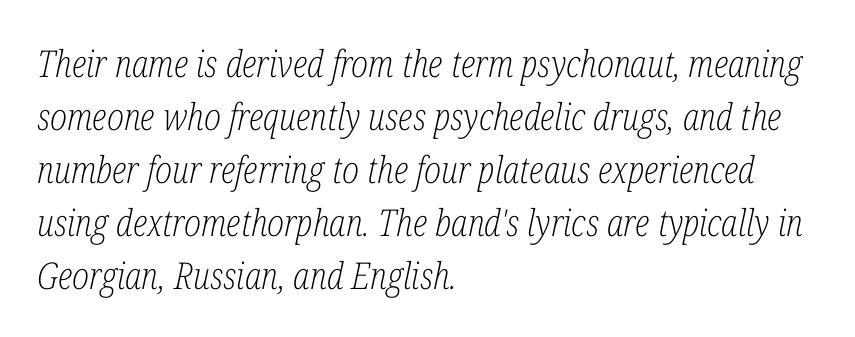
{"serif": "yes", "italic": "yes", "lean": "right", "slant_degrees": 12, "bold": "no", "weight": "light", "width": "condensed", "stroke_contrast": "low", "x_height": "medium", "monospaced": "no", "underline": "no", "align": "left", "line_spacing": "normal", "line_spacing_ratio": 1.43, "letter_spacing": "normal", "letter_spacing_em": 0.0, "glyph_px": 37}
